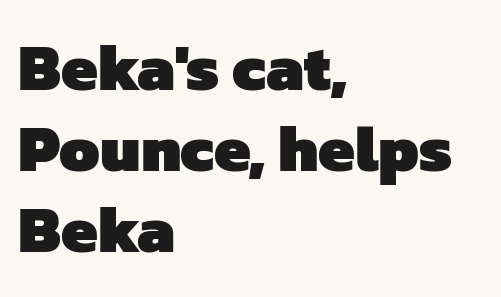
Layout note: lines flush left. The strip under each line holds only bare page. Caption: bold face, heavy strokes. Summary of vertical rhythm: regular, with standard interline spacing. Regarding serifs, this sample does without them. The letterforms sit shoulder to shoulder at normal distance.
